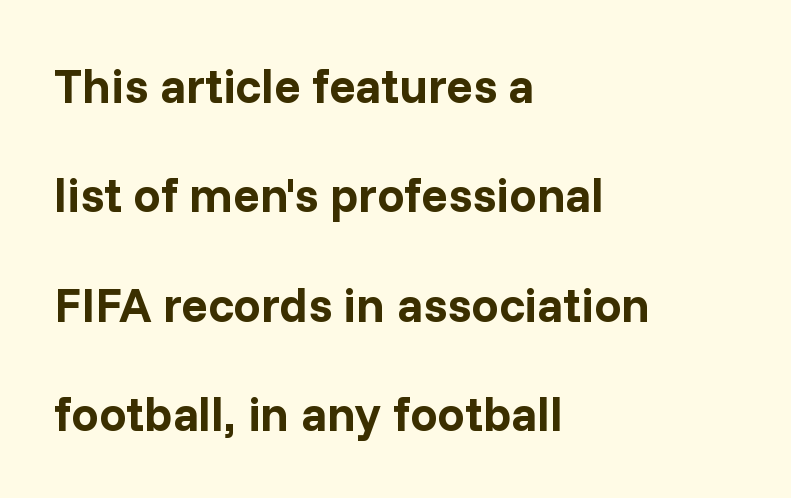
Q: Is the text bold? A: Yes.
Q: Is the text italic (slanted)? A: No, it is upright.
Q: Is the typeface a serif or a sans-serif typeface? A: Sans-serif.
Q: Is the text underlined? A: No.
Q: How is the paragraph aligned? A: Left-aligned.
Q: Is the spacing between letters normal or unusually wide? A: Normal.
Q: Is the spacing between lines tight, normal or loose? A: Loose.
Q: Width (condensed, normal, or wide)? A: Normal.
Q: Stroke contrast? A: Low.
Q: x-height? A: Medium.
Q: Monospaced? A: No.
